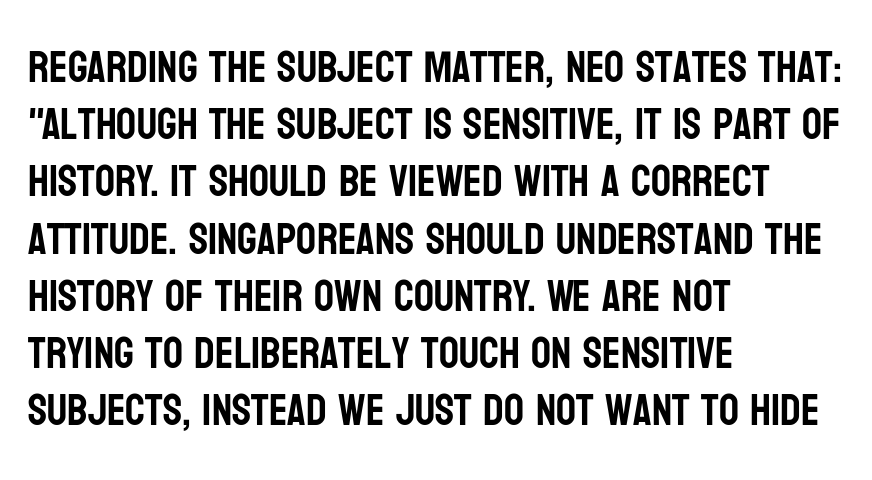
The image shows 44 px condensed sans-serif type, upright; set left-aligned, normal line spacing (1.3x), normal letter spacing, not underlined; low stroke contrast and a large x-height.
